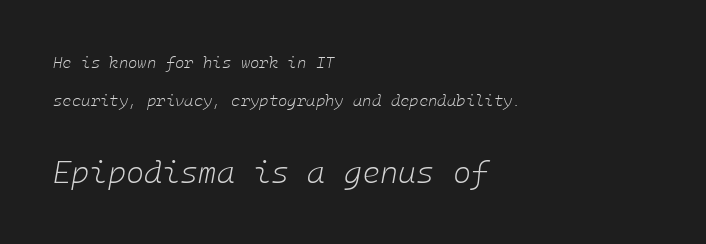
Stroke mass is kept to a normal reading level or below. The rendering enlarges the type as you move from the upper chunk to the lower. The leading is generous, giving the passage an open texture. A clean baseline with only descenders dipping below it.
